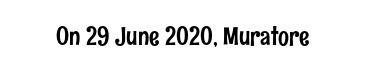
Is there any slant? The stems are plumb. Descenders are the only things crossing below the line. The line texture is even and compact thanks to regular tracking.
